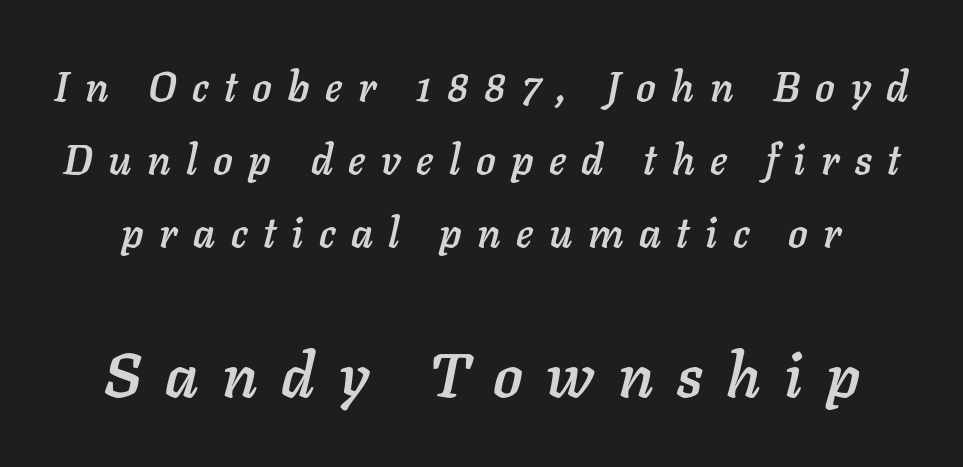
Q: Is the text italic (slanted)? A: Yes, it leans right by about 11 degrees.
Q: Is the text underlined? A: No.
Q: Is the spacing between letters normal or unusually wide? A: Unusually wide.
Q: Which block of text is set in a larger size, the first (top) or the second (bottom)? A: The second (bottom) one.
Q: Width (condensed, normal, or wide)? A: Normal.
Q: Stroke contrast? A: Low.
Q: x-height? A: Medium.
Q: Monospaced? A: No.
